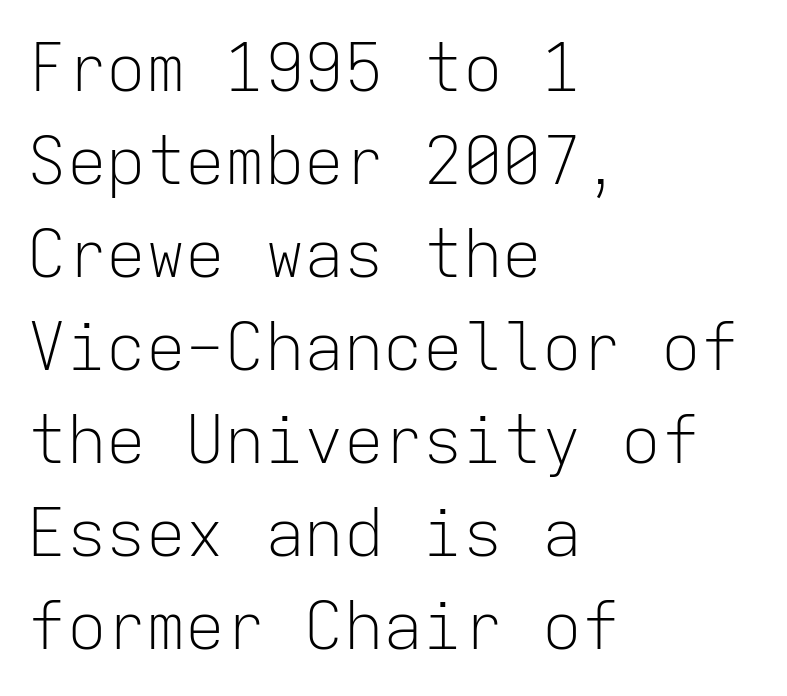
{"serif": "no", "italic": "no", "bold": "no", "weight": "light", "width": "normal", "stroke_contrast": "low", "x_height": "medium", "monospaced": "yes", "underline": "no", "align": "left", "line_spacing": "normal", "line_spacing_ratio": 1.41, "letter_spacing": "normal", "letter_spacing_em": 0.0, "glyph_px": 66}
